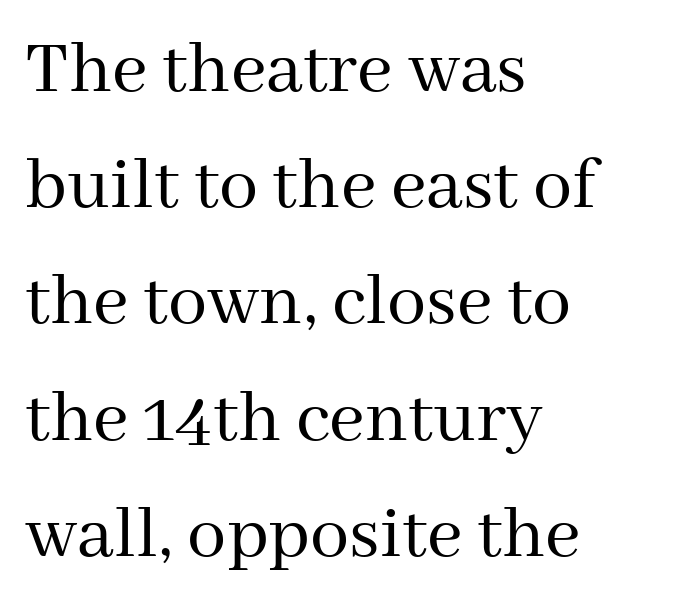
{"serif": "yes", "italic": "no", "bold": "no", "weight": "regular", "width": "normal", "stroke_contrast": "medium", "x_height": "medium", "monospaced": "no", "underline": "no", "align": "left", "line_spacing": "normal", "line_spacing_ratio": 1.49, "letter_spacing": "normal", "letter_spacing_em": 0.0, "glyph_px": 78}
